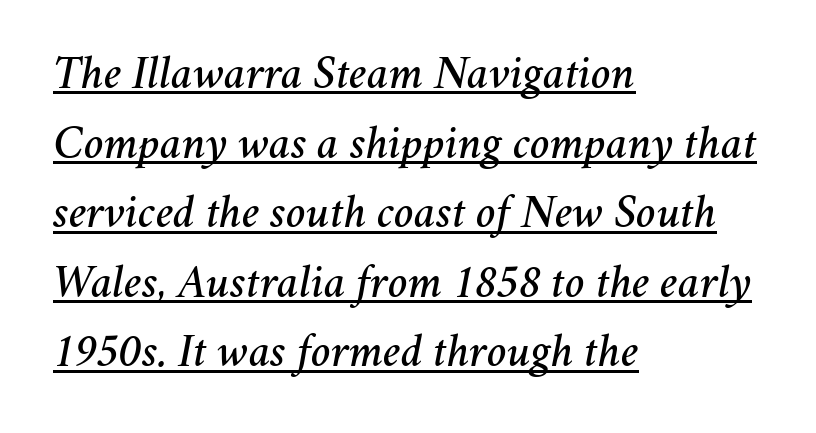
Q: Is the text italic (slanted)? A: Yes, it leans right by about 11 degrees.
Q: Is the text underlined? A: Yes.
Q: How is the paragraph aligned? A: Left-aligned.
Q: Is the spacing between letters normal or unusually wide? A: Normal.
Q: Is the spacing between lines tight, normal or loose? A: Normal.
Q: Width (condensed, normal, or wide)? A: Normal.
Q: Stroke contrast? A: Medium.
Q: x-height? A: Medium.
Q: Monospaced? A: No.
